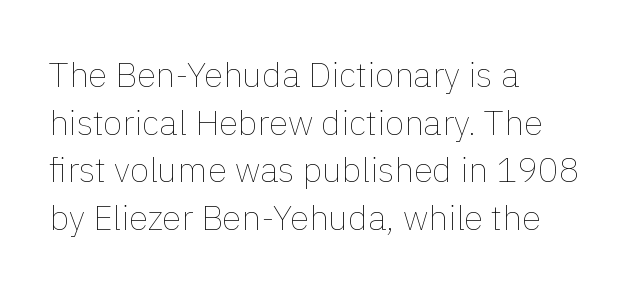
Q: Is the text bold? A: No.
Q: Is the text italic (slanted)? A: No, it is upright.
Q: Is the text underlined? A: No.
Q: How is the paragraph aligned? A: Left-aligned.
Q: Is the spacing between letters normal or unusually wide? A: Normal.
Q: Is the spacing between lines tight, normal or loose? A: Normal.
Q: Width (condensed, normal, or wide)? A: Normal.
Q: Stroke contrast? A: Low.
Q: x-height? A: Medium.
Q: Monospaced? A: No.
